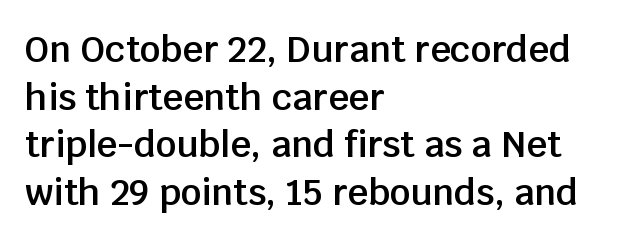
The typesetter chose a ragged-right arrangement here. Does the type have serifs? No, each stem ends abruptly. Interline gaps are of average width in this sample. Is the type bold? Partly — it's a semibold, heavier than regular but not fully bold.
